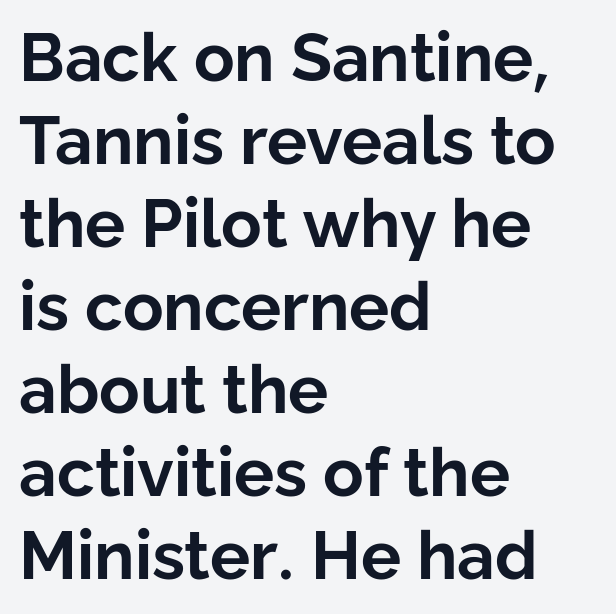
Q: Is the text bold? A: Yes.
Q: Is the text italic (slanted)? A: No, it is upright.
Q: Is the typeface a serif or a sans-serif typeface? A: Sans-serif.
Q: Is the text underlined? A: No.
Q: How is the paragraph aligned? A: Left-aligned.
Q: Is the spacing between letters normal or unusually wide? A: Normal.
Q: Width (condensed, normal, or wide)? A: Normal.
Q: Stroke contrast? A: Low.
Q: x-height? A: Medium.
Q: Monospaced? A: No.
